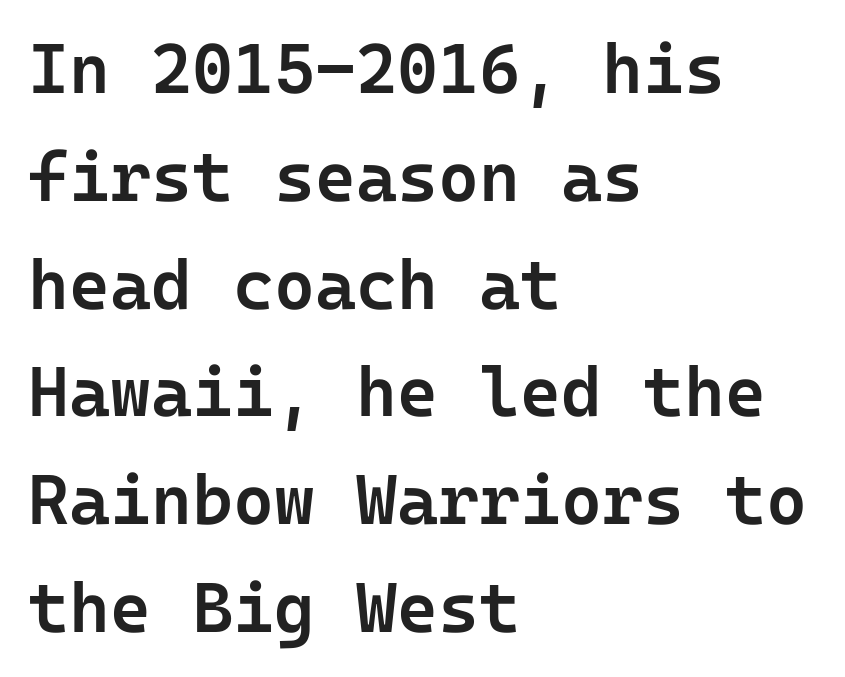
{"serif": "no", "italic": "no", "bold": "semi", "weight": "semibold", "width": "normal", "stroke_contrast": "low", "x_height": "medium", "underline": "no", "align": "left", "line_spacing": "normal", "line_spacing_ratio": 1.54, "letter_spacing": "normal", "letter_spacing_em": 0.0, "glyph_px": 70}
